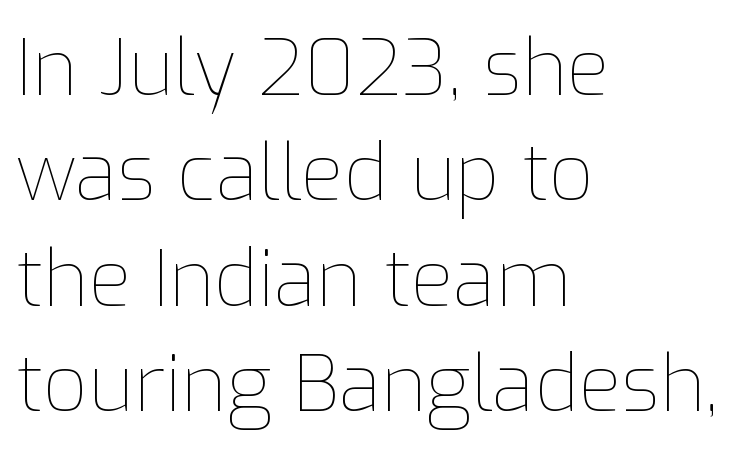
Which margin do the lines hug? The left one — the right edge is uneven. Letter spacing: default. The characters are drawn with everyday or finer stroke widths. Notice how descenders clear the ascenders below comfortably — that's standard leading. Notice how the stems are strictly vertical — no italics here.
